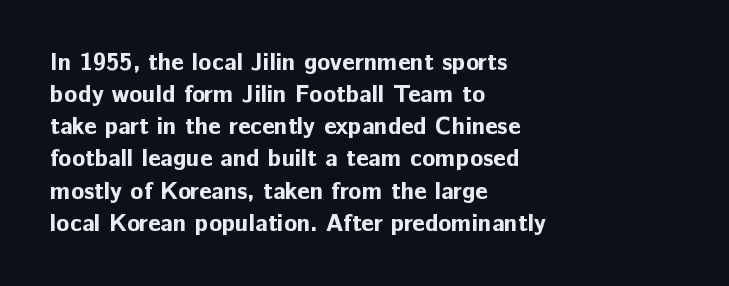
The image shows 24 px bold type, upright; set left-aligned, normal line spacing (1.34x), normal letter spacing, not underlined.
